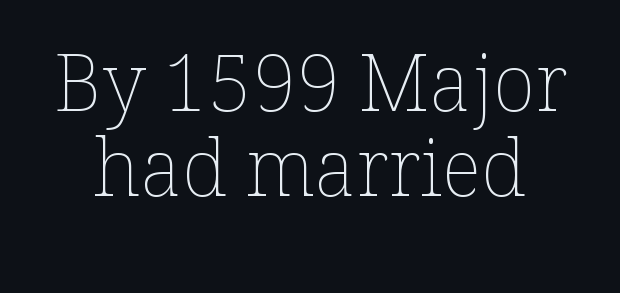
The image shows 79 px thin type, upright; set tight line spacing (1.08x), normal letter spacing, not underlined; low stroke contrast and a medium x-height.
